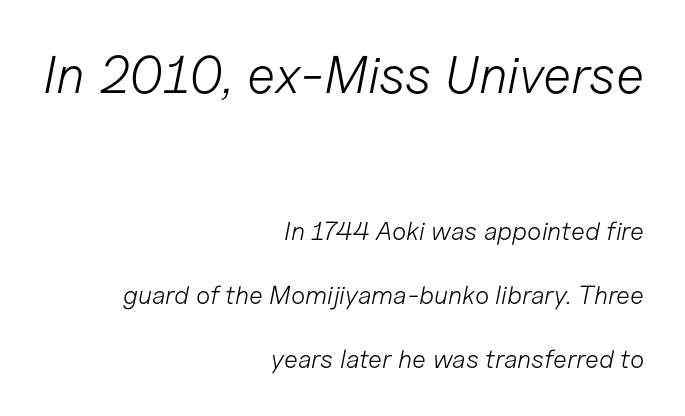
Q: Is the text bold? A: No.
Q: Is the text italic (slanted)? A: Yes, it leans right by about 11 degrees.
Q: Is the text underlined? A: No.
Q: How is the paragraph aligned? A: Right-aligned.
Q: Is the spacing between letters normal or unusually wide? A: Normal.
Q: Is the spacing between lines tight, normal or loose? A: Loose.
Q: Which block of text is set in a larger size, the first (top) or the second (bottom)? A: The first (top) one.
Q: Width (condensed, normal, or wide)? A: Normal.
Q: Stroke contrast? A: Low.
Q: x-height? A: Medium.
Q: Monospaced? A: No.
